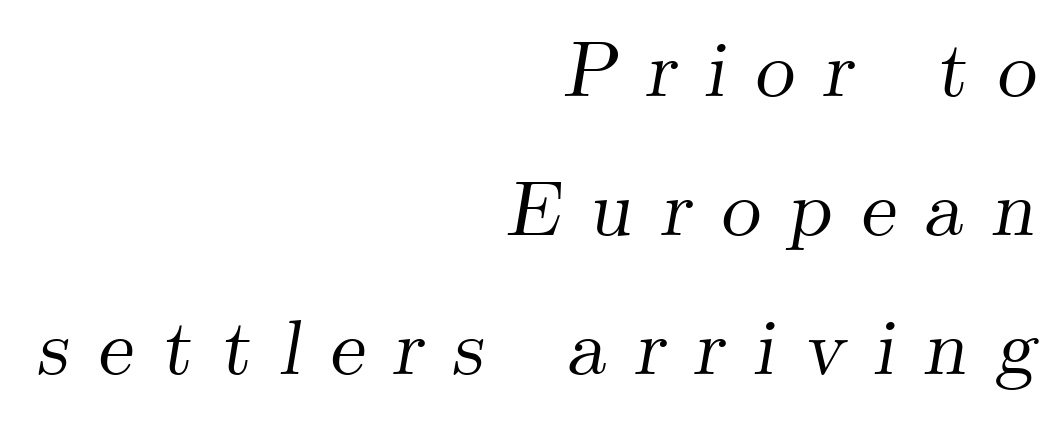
Q: Is the text italic (slanted)? A: Yes, it leans right by about 9 degrees.
Q: Is the typeface a serif or a sans-serif typeface? A: Serif.
Q: Is the text underlined? A: No.
Q: How is the paragraph aligned? A: Right-aligned.
Q: Is the spacing between letters normal or unusually wide? A: Unusually wide.
Q: Width (condensed, normal, or wide)? A: Normal.
Q: Stroke contrast? A: Medium.
Q: x-height? A: Small.
Q: Monospaced? A: No.
